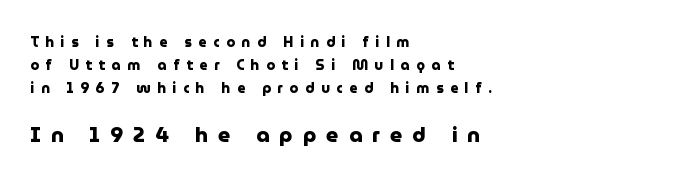
{"italic": "no", "bold": "yes", "underline": "no", "align": "left", "line_spacing": "normal", "line_spacing_ratio": 1.66, "letter_spacing": "wide", "letter_spacing_em": 0.48, "larger_block": "second", "size_ratio": 1.5, "glyph_px": 21}
